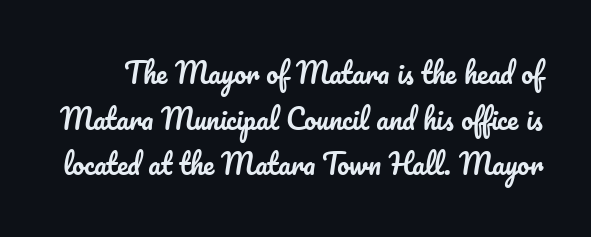
Q: Is the text italic (slanted)? A: Yes.
Q: Is the text underlined? A: No.
Q: Is the spacing between letters normal or unusually wide? A: Normal.
Q: Is the spacing between lines tight, normal or loose? A: Normal.
